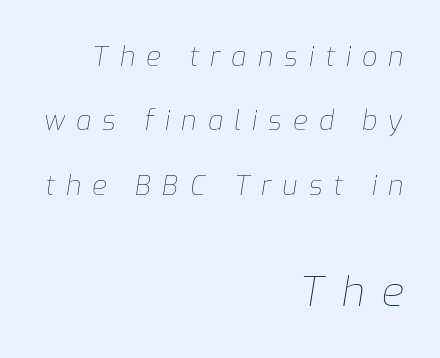
The image shows 41 px thin type, italic (leaning right); set right-aligned, loose line spacing (2.38x), unusually wide letter spacing (+0.41 em), not underlined; the second (bottom) block is 1.52x larger; low stroke contrast and a medium x-height.
